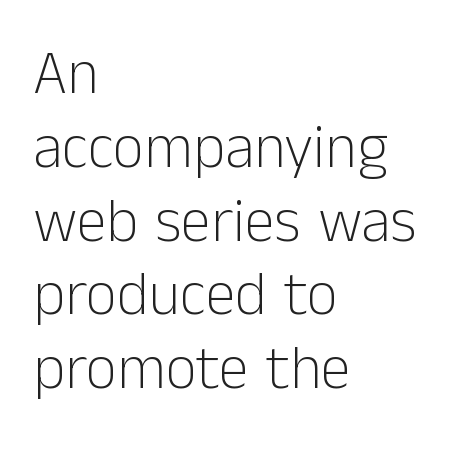
{"serif": "no", "italic": "no", "bold": "no", "weight": "light", "width": "normal", "stroke_contrast": "low", "x_height": "medium", "monospaced": "no", "underline": "no", "align": "left", "line_spacing_ratio": 1.21, "letter_spacing": "normal", "letter_spacing_em": 0.0, "glyph_px": 61}
